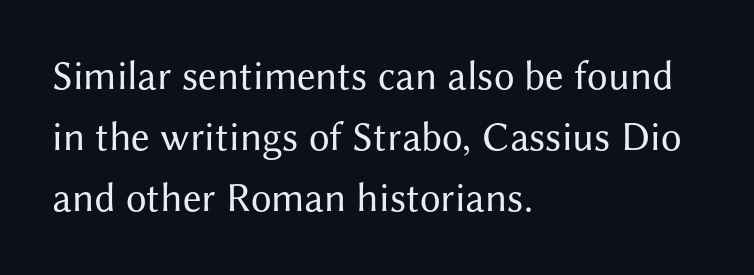
The image shows 41 px regular-weight sans-serif type, upright; set left-aligned, normal line spacing (1.49x), normal letter spacing, not underlined; medium stroke contrast and a medium x-height.
